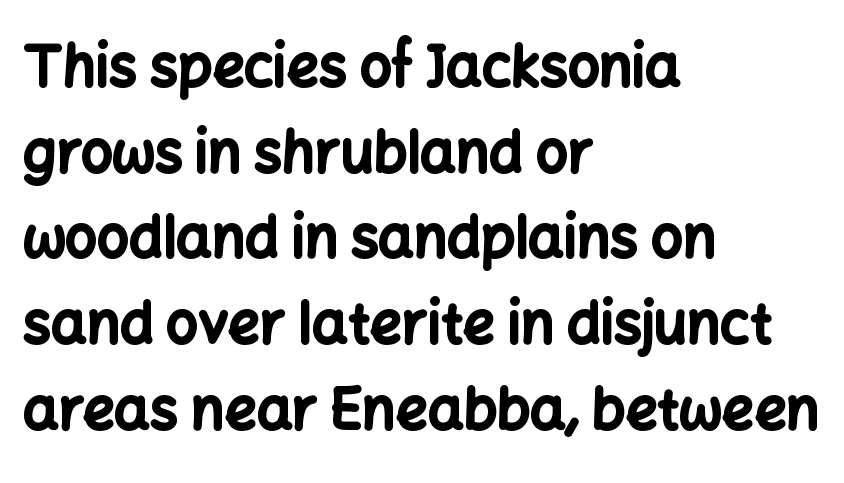
The letters stand straight up with perfectly vertical stems. The letters advance in unequal steps, a hallmark of proportional type. Type style note: lacks serifs. Between one letter and the next there's only the usual sliver of space.
